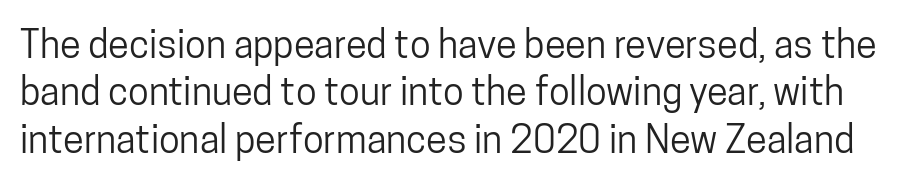
No word sits above an underline. The rendering uses natural spacing where letterforms have individual widths. A typesetter would call this leading conventional body-copy spacing. Upright lettering throughout.
